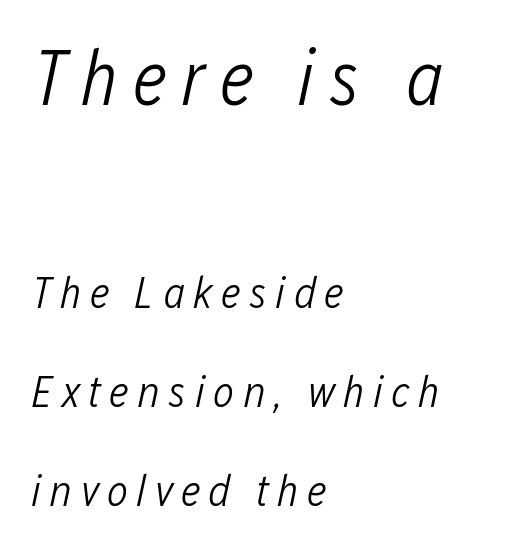
{"italic": "yes", "lean": "right", "slant_degrees": 12, "bold": "no", "weight": "light", "width": "condensed", "stroke_contrast": "low", "x_height": "medium", "monospaced": "no", "underline": "no", "align": "left", "line_spacing": "loose", "line_spacing_ratio": 2.2, "larger_block": "first", "size_ratio": 1.73, "glyph_px": 78}
